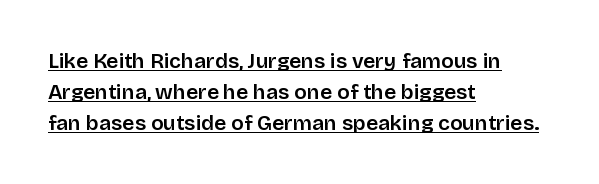
Q: Is the text italic (slanted)? A: No, it is upright.
Q: Is the text underlined? A: Yes.
Q: How is the paragraph aligned? A: Left-aligned.
Q: Is the spacing between letters normal or unusually wide? A: Normal.
Q: Is the spacing between lines tight, normal or loose? A: Normal.
